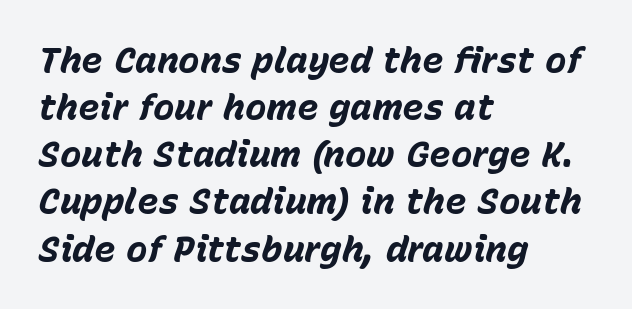
The image shows 36 px bold type, italic (leaning right); set left-aligned, normal line spacing (1.31x), normal letter spacing, not underlined; low stroke contrast and a medium x-height.
